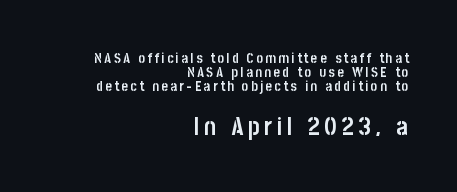
The image shows 25 px bold type, upright; set right-aligned, tight line spacing (1.0x), not underlined; the second (bottom) block is 1.79x larger.
